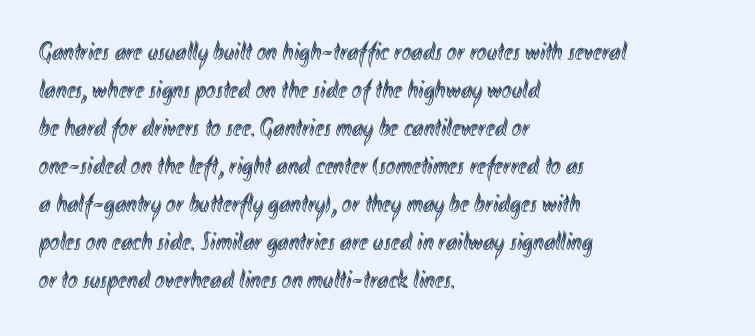
{"underline": "no", "align": "left", "line_spacing": "normal", "line_spacing_ratio": 1.46, "letter_spacing": "normal", "letter_spacing_em": 0.0, "glyph_px": 26}
